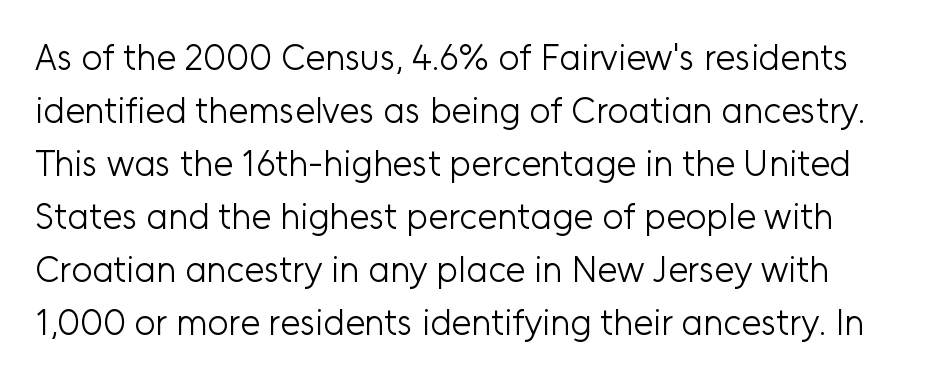
The image shows 36 px light sans-serif type, upright; set normal line spacing (1.47x), normal letter spacing, not underlined; low stroke contrast and a medium x-height.
